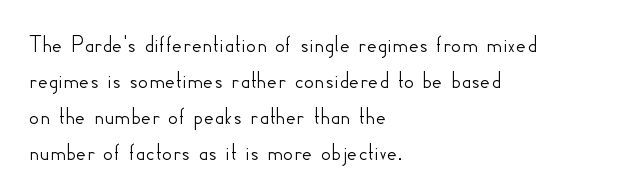
{"italic": "no", "underline": "no", "align": "left", "line_spacing": "normal", "line_spacing_ratio": 1.44, "letter_spacing": "normal", "letter_spacing_em": 0.0, "glyph_px": 25}
